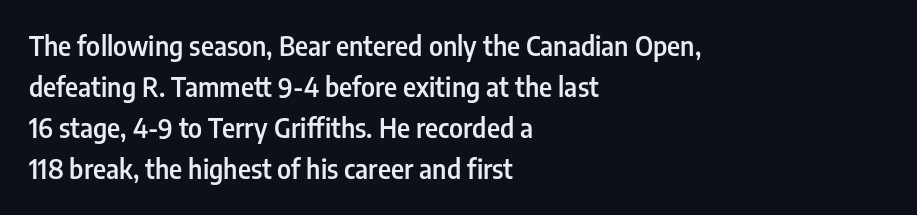
The image shows 26 px text type, upright; set left-aligned, normal line spacing (1.58x), normal letter spacing, not underlined.
